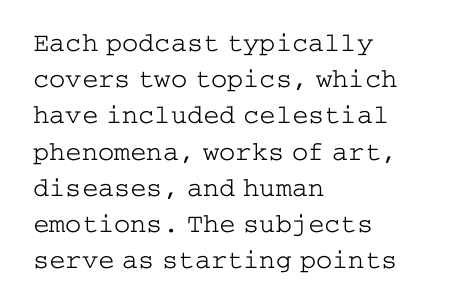
{"italic": "no", "bold": "no", "underline": "no", "align": "left", "line_spacing": "normal", "line_spacing_ratio": 1.34, "letter_spacing": "normal", "letter_spacing_em": 0.0, "glyph_px": 27}
